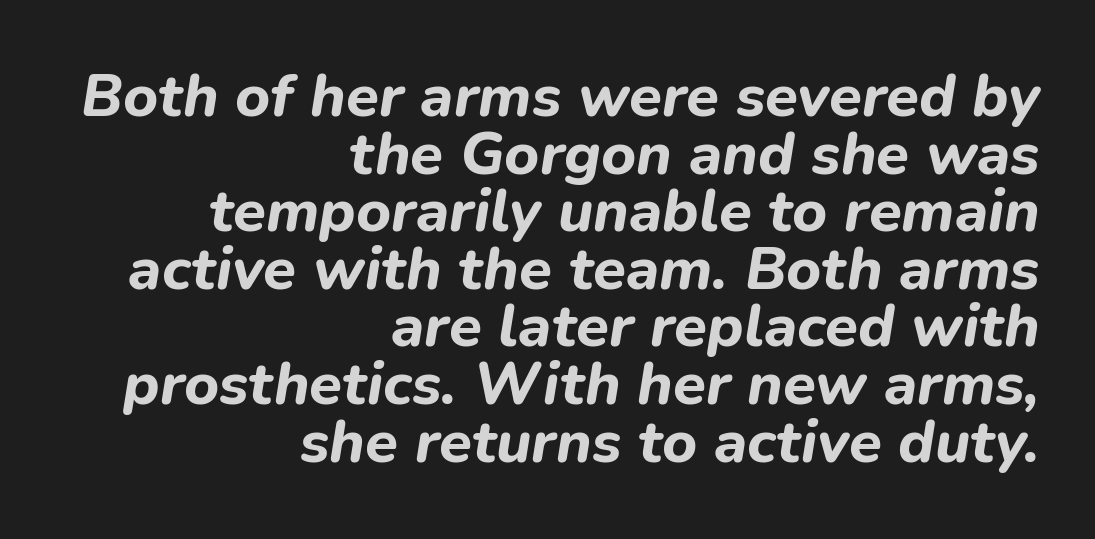
Q: Is the text bold? A: Yes.
Q: Is the text italic (slanted)? A: Yes, it leans right by about 9 degrees.
Q: Is the text underlined? A: No.
Q: How is the paragraph aligned? A: Right-aligned.
Q: Is the spacing between letters normal or unusually wide? A: Normal.
Q: Is the spacing between lines tight, normal or loose? A: Tight.
Q: Width (condensed, normal, or wide)? A: Normal.
Q: Stroke contrast? A: Low.
Q: x-height? A: Medium.
Q: Monospaced? A: No.
